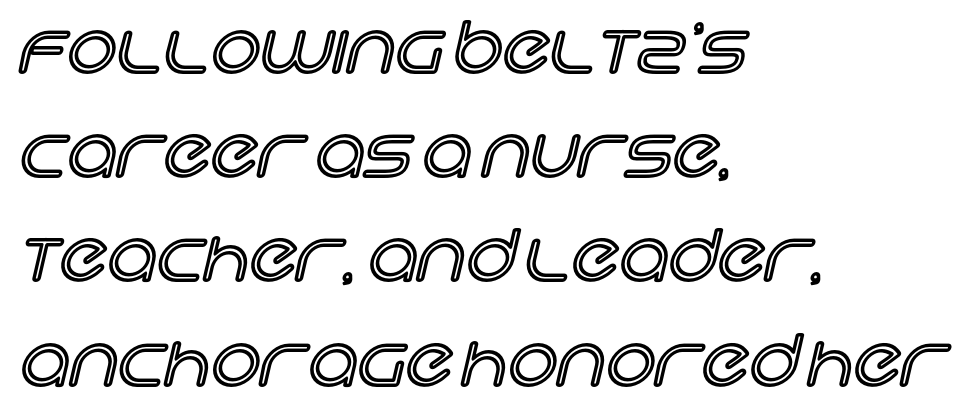
Q: Is the text italic (slanted)? A: Yes.
Q: Is the text underlined? A: No.
Q: How is the paragraph aligned? A: Left-aligned.
Q: Is the spacing between letters normal or unusually wide? A: Normal.
Q: Is the spacing between lines tight, normal or loose? A: Normal.
Q: Width (condensed, normal, or wide)? A: Normal.
Q: x-height? A: Large.
Q: Monospaced? A: No.
